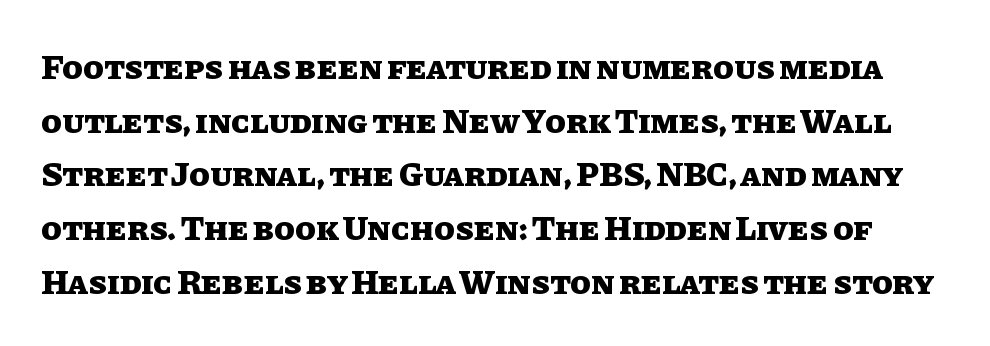
{"italic": "no", "bold": "yes", "weight": "heavy", "width": "normal", "stroke_contrast": "low", "x_height": "large", "monospaced": "no", "underline": "no", "line_spacing": "normal", "line_spacing_ratio": 1.58, "letter_spacing": "normal", "letter_spacing_em": 0.0, "glyph_px": 34}
